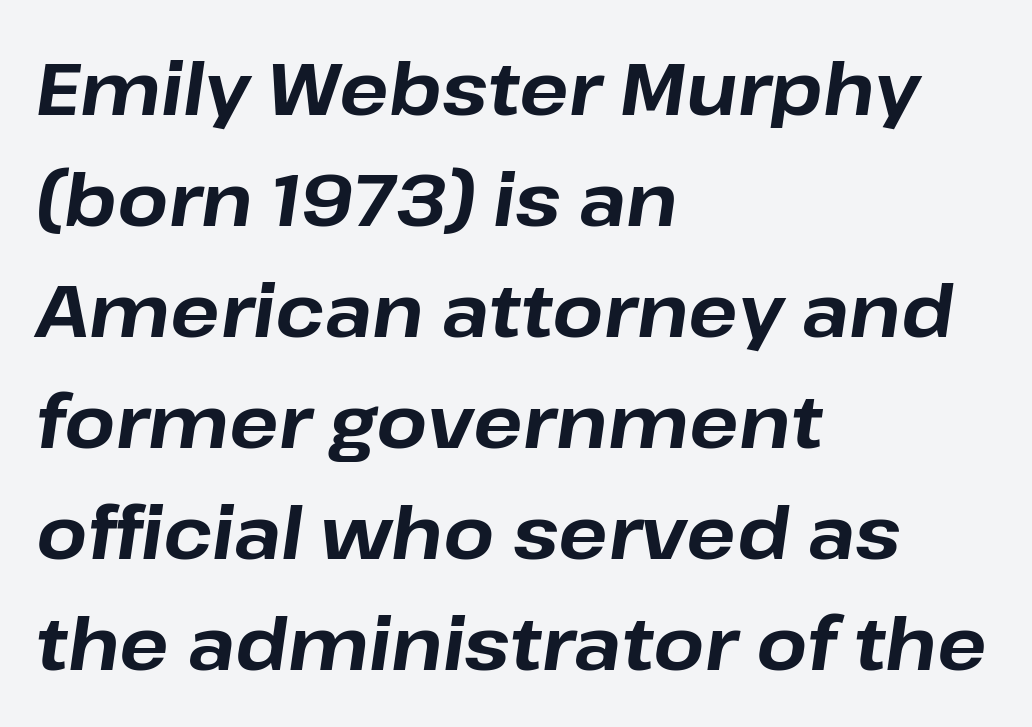
{"italic": "yes", "lean": "right", "slant_degrees": 8, "bold": "yes", "weight": "bold", "width": "normal", "stroke_contrast": "low", "x_height": "medium", "monospaced": "no", "underline": "no", "align": "left", "line_spacing": "normal", "line_spacing_ratio": 1.52, "letter_spacing": "normal", "letter_spacing_em": 0.0, "glyph_px": 73}
